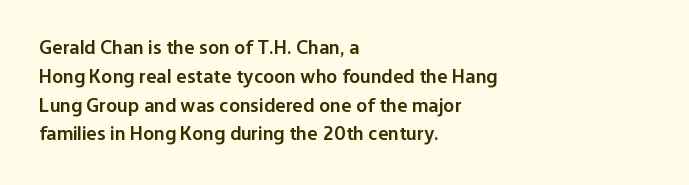
Q: Is the text bold? A: Semi-bold.
Q: Is the text italic (slanted)? A: No, it is upright.
Q: Is the text underlined? A: No.
Q: How is the paragraph aligned? A: Left-aligned.
Q: Is the spacing between letters normal or unusually wide? A: Normal.
Q: Is the spacing between lines tight, normal or loose? A: Normal.
